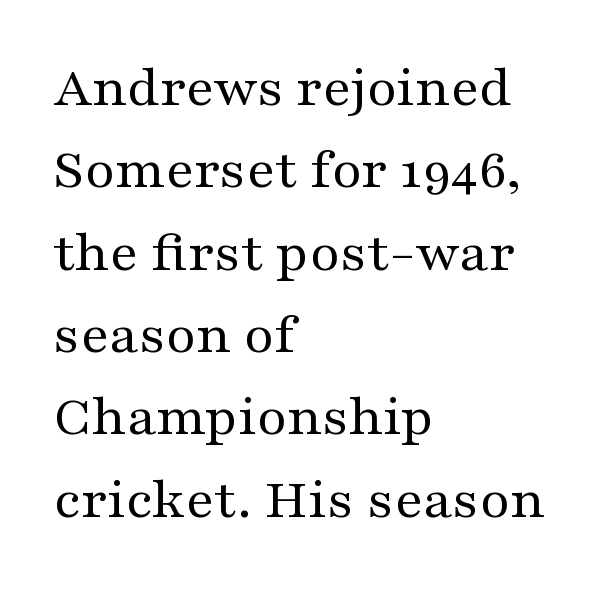
The image shows 58 px regular-weight, wide serif type, upright; set left-aligned, normal line spacing (1.42x), normal letter spacing, not underlined; medium stroke contrast and a medium x-height.
